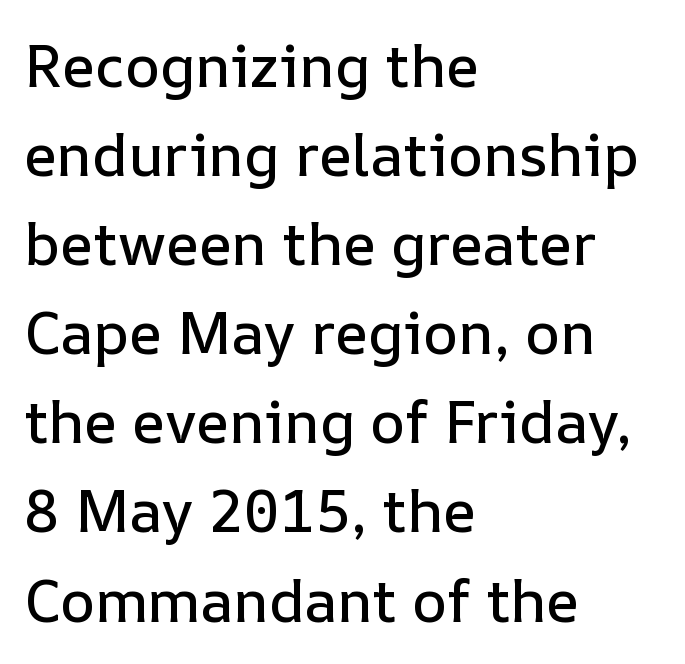
The rendering anchors every line to the left-hand side. Glyph-to-glyph distance matches everyday printed text. Spacing verdict: proportional, widths tailored to each character. Upright lettering throughout. Horizontal bands of white between lines are of average thickness. Letters rest on an invisible, unmarked baseline.
